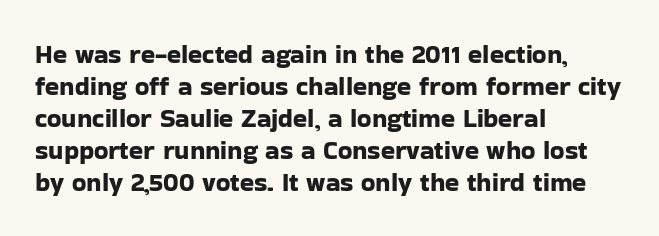
The image shows 26 px text type, upright; set left-aligned, line spacing 1.23x, normal letter spacing, not underlined.
